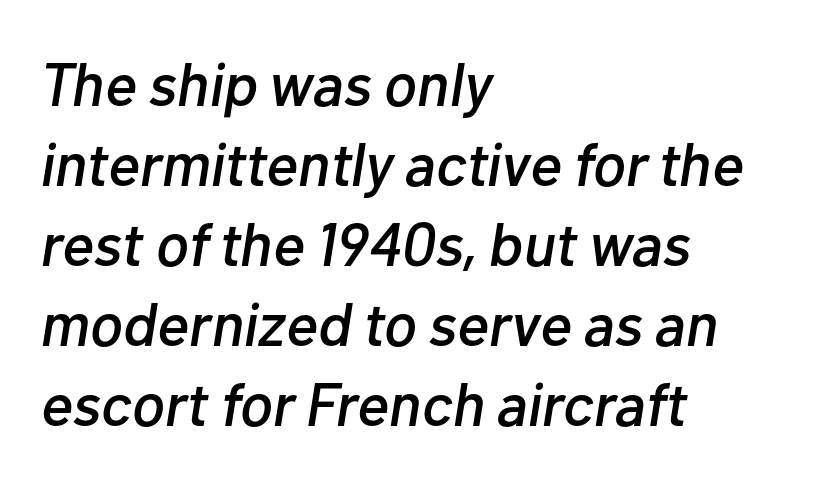
The passage is arranged the way most books set body copy — flush left. When letters slant like this, we call the style italic. Notice how descenders clear the ascenders below comfortably — that's standard leading. The rendering uses natural spacing where letterforms have individual widths. Decoration check: the copy has no underline. Inter-character spacing is left at the font's built-in metrics.
